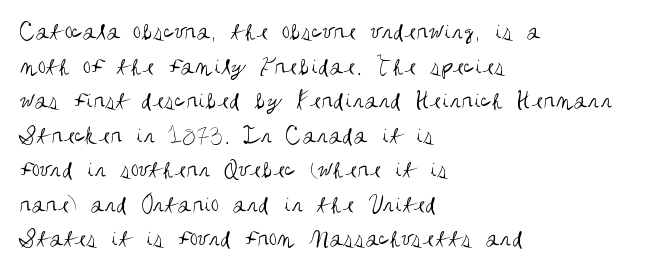
No chunkiness to these letters — they're not bold. A classic flush-left, rag-right setting is used for this passage. One glance says typical: line gaps are just what's usual. The letters sit at their default tracking, neither squeezed nor spread.
